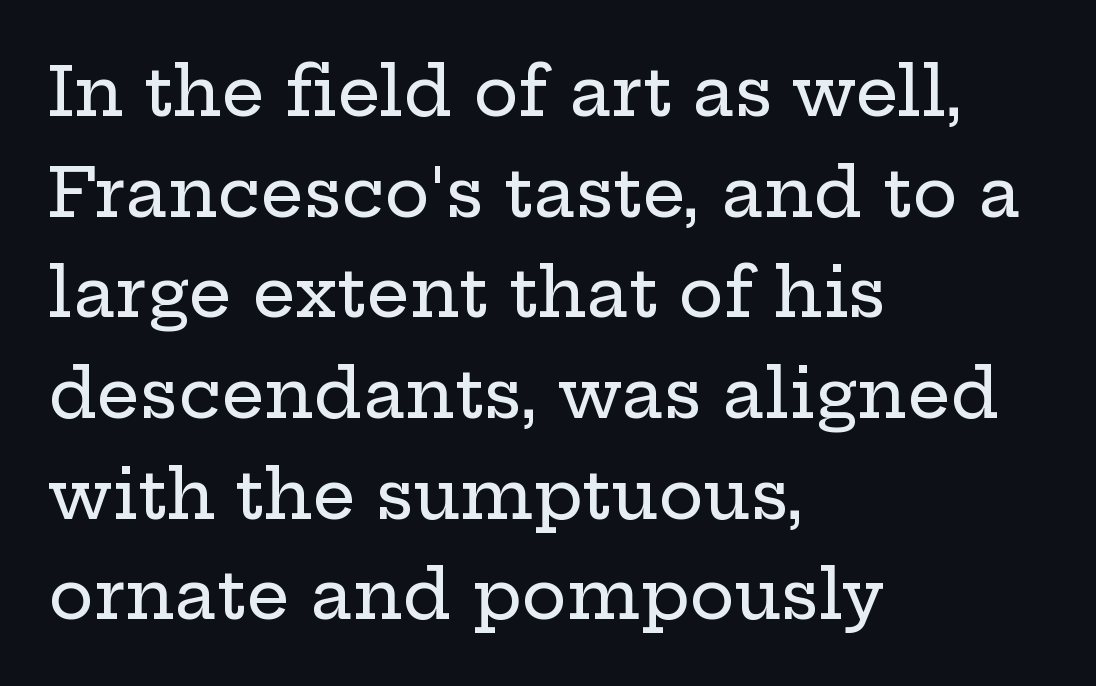
Italic? Not at all — the glyphs are vertical. The strip under each line holds only bare page. This sample keeps an unexceptional amount of space between lines. The passage shown is typed in a proportional face where columns would drift. The compositor pushed each line to the left boundary. Compared with typical body copy, the letter spacing here is the same.
